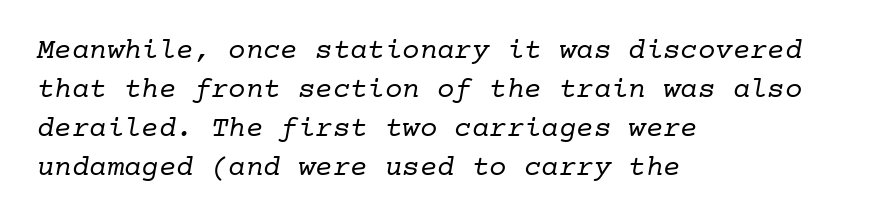
Q: Is the text bold? A: No.
Q: Is the typeface a serif or a sans-serif typeface? A: Serif.
Q: Is the text underlined? A: No.
Q: How is the paragraph aligned? A: Left-aligned.
Q: Is the spacing between letters normal or unusually wide? A: Normal.
Q: Is the spacing between lines tight, normal or loose? A: Normal.
Q: Width (condensed, normal, or wide)? A: Normal.
Q: Stroke contrast? A: Low.
Q: x-height? A: Medium.
Q: Monospaced? A: Yes.
